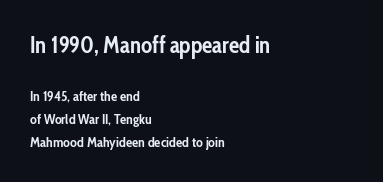
Q: Is the text bold? A: Yes.
Q: Is the text italic (slanted)? A: No, it is upright.
Q: Is the text underlined? A: No.
Q: How is the paragraph aligned? A: Left-aligned.
Q: Is the spacing between letters normal or unusually wide? A: Normal.
Q: Is the spacing between lines tight, normal or loose? A: Normal.
Q: Which block of text is set in a larger size, the first (top) or the second (bottom)? A: The first (top) one.
